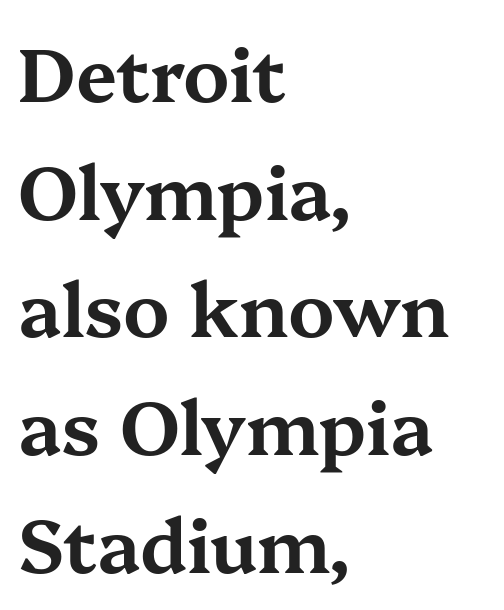
These lines sit exactly where default settings would place them. A serif font was chosen for this passage. Descender tails drop into unmarked territory. Here the designer chose a conventional face with non-uniform glyph widths.
